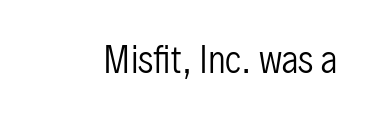
Vertical strokes here are truly vertical. Each letter keeps its own natural width here, so spacing adapts to shape. Tracking here is standard; glyphs follow each other at the usual distance. These lines are composed in type without serifs.
